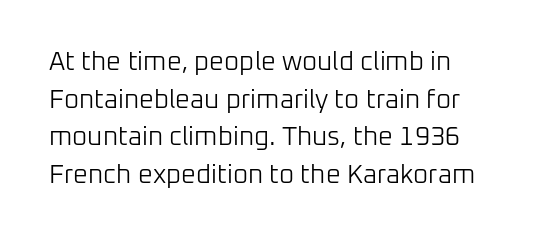
{"italic": "no", "bold": "no", "underline": "no", "line_spacing": "normal", "line_spacing_ratio": 1.45, "letter_spacing": "normal", "letter_spacing_em": 0.0, "glyph_px": 26}
